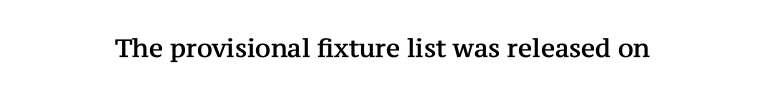
Q: Is the text italic (slanted)? A: No, it is upright.
Q: Is the text underlined? A: No.
Q: Is the spacing between letters normal or unusually wide? A: Normal.
